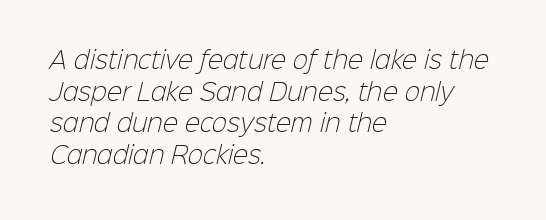
{"bold": "no", "underline": "no", "align": "left", "line_spacing": "normal", "line_spacing_ratio": 1.38, "letter_spacing": "normal", "letter_spacing_em": 0.0, "glyph_px": 23}
